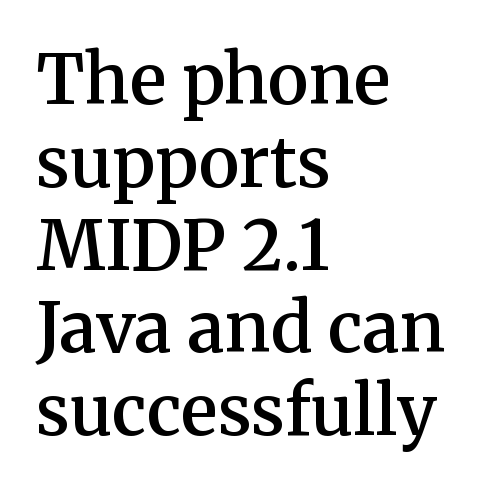
The image shows 69 px semibold serif type, upright; set left-aligned, line spacing 1.2x, normal letter spacing, not underlined; medium stroke contrast and a medium x-height.
